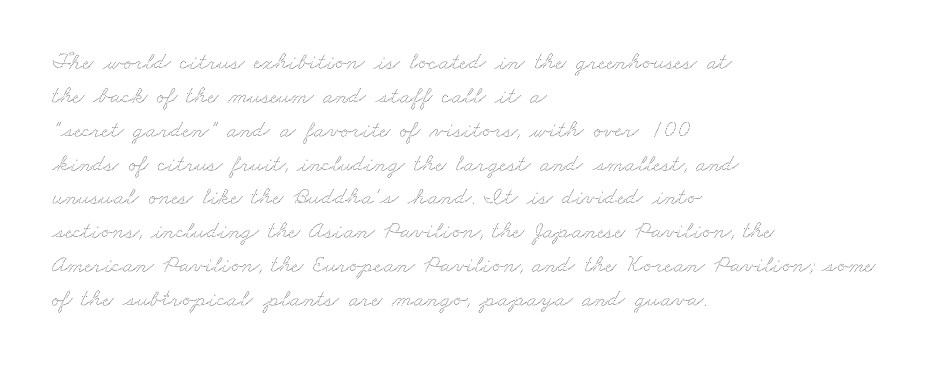
The image shows 24 px text type; set left-aligned, normal line spacing (1.41x), normal letter spacing, not underlined.
